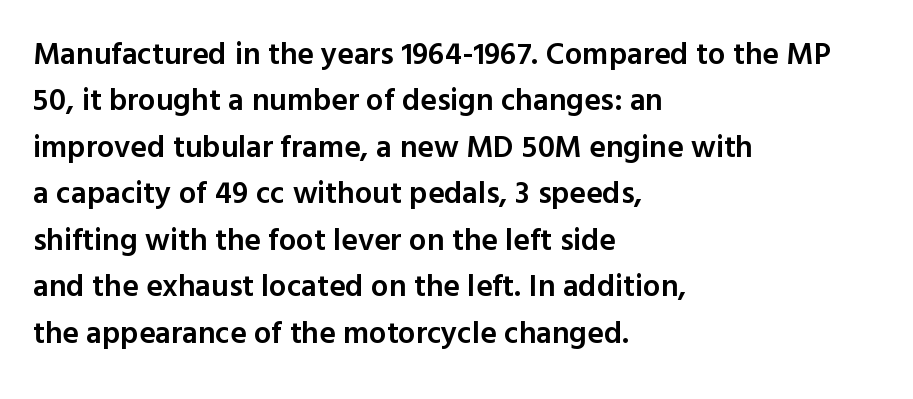
Every row of glyphs begins at an identical x-position on the left. These lines are rendered in a variable-pitch font. A semibold gives these letters moderate extra thickness, short of bold. There is no visible air inserted between adjacent glyphs.
